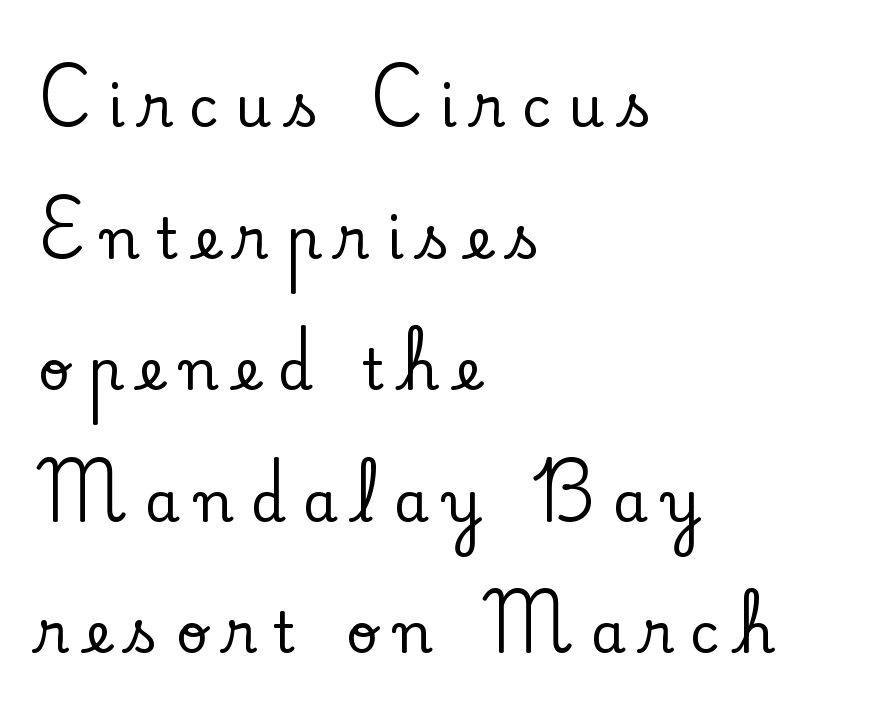
Quick note: not italic, upright. This rendering employs a face with finishing strokes, i.e., a serif. Unmarked baselines from the first word to the last. Letter spacing: wide. A student would call this left alignment; a typographer would say flush left, rag right. Each letter keeps its own natural width here, so spacing adapts to shape.
